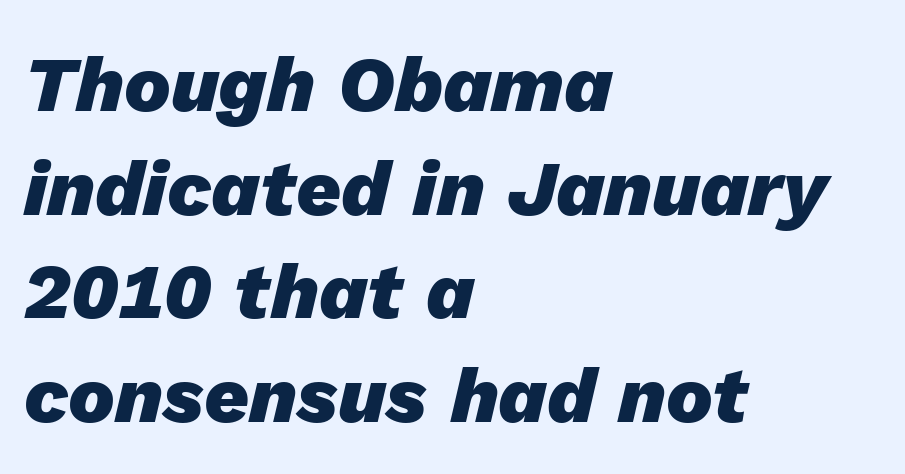
The glyphs have the mass of a bold cut. Caption: standard tracking, unaltered. All the whitespace from short lines collects on the right. Looks like regular typesetting: each glyph gets only the width it needs. Only glyphs here, with clear space below each row.
